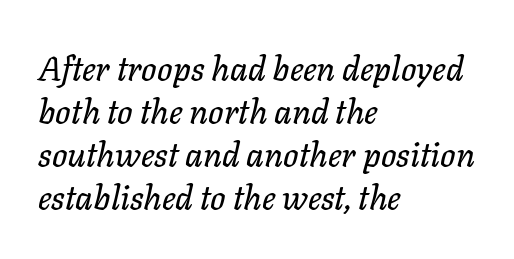
The image shows 34 px text type, italic (leaning right); set left-aligned, normal line spacing (1.26x), normal letter spacing, not underlined; low stroke contrast and a medium x-height.
